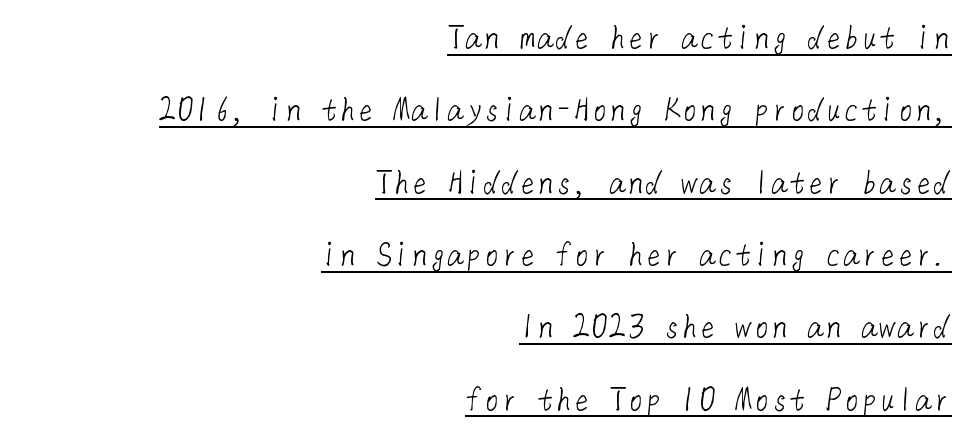
{"serif": "no", "bold": "no", "weight": "light", "width": "normal", "stroke_contrast": "low", "x_height": "medium", "underline": "yes", "align": "right", "line_spacing": "loose", "line_spacing_ratio": 2.01, "letter_spacing": "normal", "letter_spacing_em": 0.0, "glyph_px": 36}
